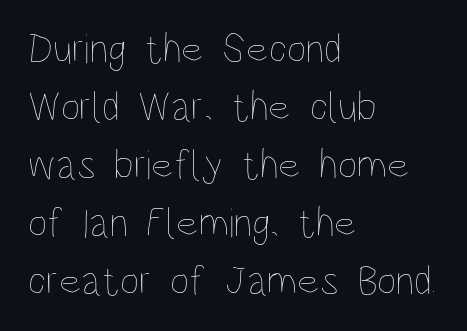
Q: Is the text bold? A: No.
Q: Is the text italic (slanted)? A: No, it is upright.
Q: Is the text underlined? A: No.
Q: How is the paragraph aligned? A: Left-aligned.
Q: Is the spacing between letters normal or unusually wide? A: Normal.
Q: Is the spacing between lines tight, normal or loose? A: Normal.
Q: Width (condensed, normal, or wide)? A: Condensed.
Q: Stroke contrast? A: Low.
Q: x-height? A: Large.
Q: Monospaced? A: No.
